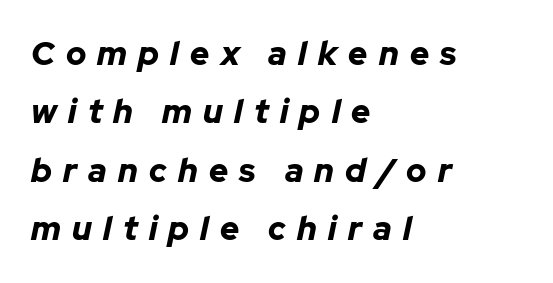
{"italic": "yes", "lean": "right", "slant_degrees": 12, "bold": "yes", "weight": "bold", "width": "normal", "stroke_contrast": "low", "x_height": "medium", "monospaced": "no", "underline": "no", "align": "left", "line_spacing_ratio": 1.77, "letter_spacing": "wide", "letter_spacing_em": 0.34, "glyph_px": 33}
